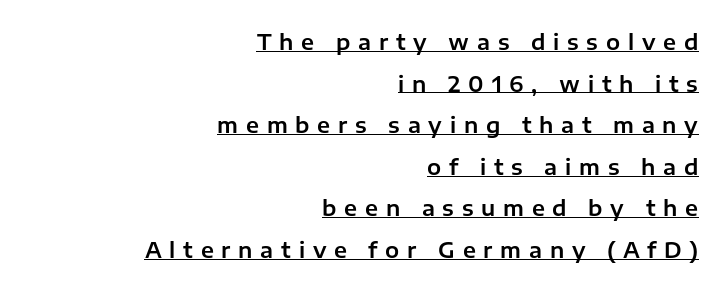
Q: Is the text italic (slanted)? A: No, it is upright.
Q: Is the text underlined? A: Yes.
Q: How is the paragraph aligned? A: Right-aligned.
Q: Is the spacing between letters normal or unusually wide? A: Unusually wide.
Q: Is the spacing between lines tight, normal or loose? A: Loose.
